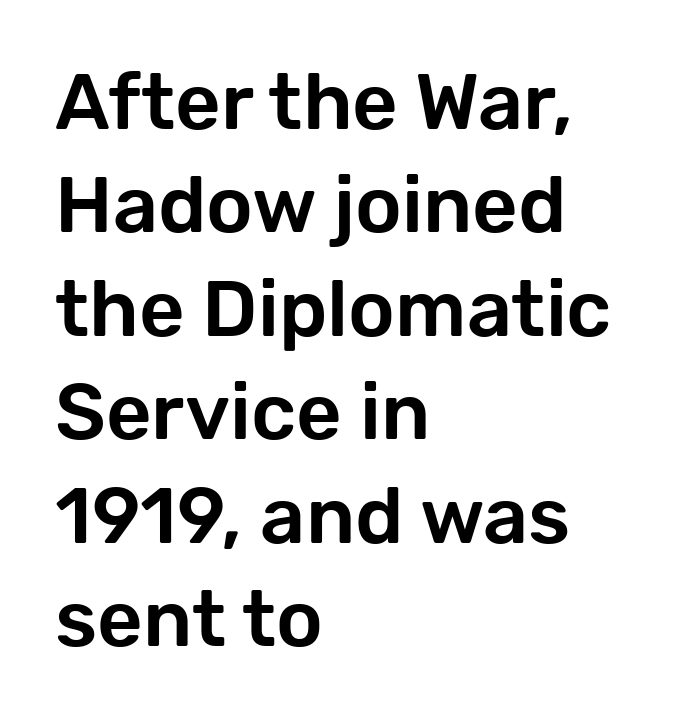
The lines are quadded left. Here the glyphs are tracked normally, forming tight word shapes. Does the type have serifs? No, each stem ends abruptly. Plain, unruled lines of type. Character widths vary here, with narrow letters taking less room than wide ones.
